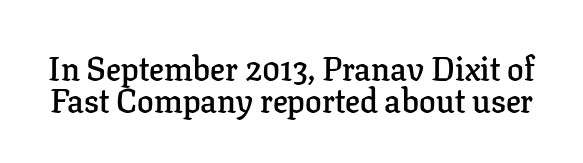
The image shows 33 px semibold serif type, upright; set tight line spacing (0.97x), normal letter spacing, not underlined; low stroke contrast and a medium x-height.
